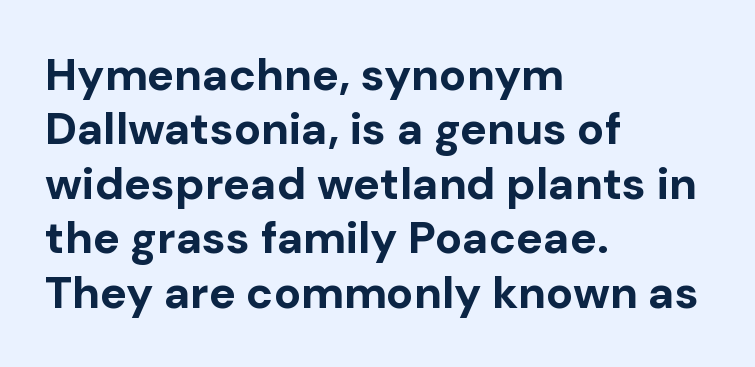
Q: Is the text bold? A: Yes.
Q: Is the text italic (slanted)? A: No, it is upright.
Q: Is the typeface a serif or a sans-serif typeface? A: Sans-serif.
Q: Is the text underlined? A: No.
Q: How is the paragraph aligned? A: Left-aligned.
Q: Is the spacing between letters normal or unusually wide? A: Normal.
Q: Width (condensed, normal, or wide)? A: Normal.
Q: Stroke contrast? A: Low.
Q: x-height? A: Medium.
Q: Monospaced? A: No.
